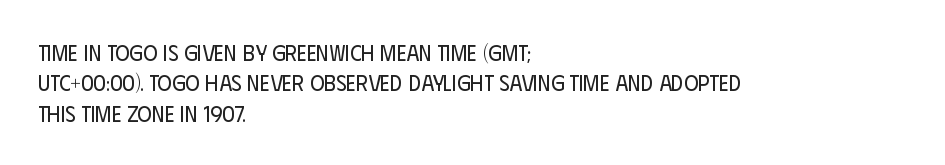
Q: Is the text bold? A: No.
Q: Is the text italic (slanted)? A: No, it is upright.
Q: Is the text underlined? A: No.
Q: How is the paragraph aligned? A: Left-aligned.
Q: Is the spacing between letters normal or unusually wide? A: Normal.
Q: Is the spacing between lines tight, normal or loose? A: Normal.
